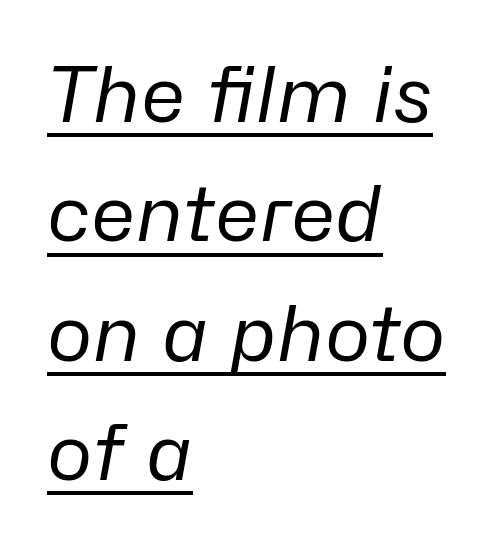
Q: Is the text bold? A: No.
Q: Is the text italic (slanted)? A: Yes, it leans right by about 10 degrees.
Q: Is the text underlined? A: Yes.
Q: How is the paragraph aligned? A: Left-aligned.
Q: Is the spacing between letters normal or unusually wide? A: Normal.
Q: Is the spacing between lines tight, normal or loose? A: Normal.
Q: Width (condensed, normal, or wide)? A: Normal.
Q: Stroke contrast? A: Low.
Q: x-height? A: Medium.
Q: Monospaced? A: No.
